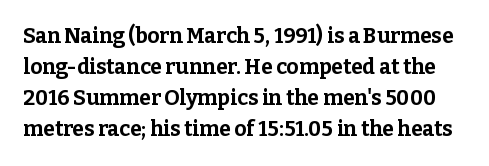
{"italic": "no", "bold": "yes", "underline": "no", "line_spacing": "normal", "line_spacing_ratio": 1.48, "letter_spacing": "normal", "letter_spacing_em": 0.0, "glyph_px": 21}
